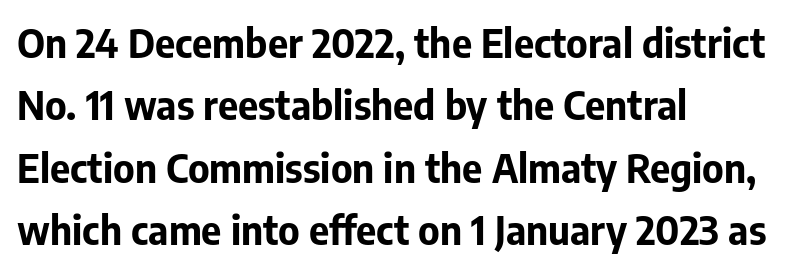
This sample uses an upright cut, with every glyph sitting square on the baseline. Normally led — the rows are evenly, conventionally spaced. Looks like regular typesetting: each glyph gets only the width it needs. These words are printed bold, with thick strokes throughout.
